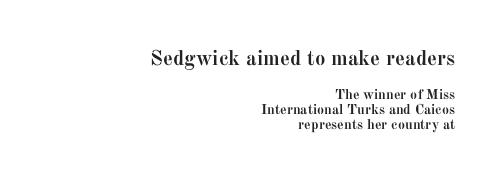
The image shows 21 px bold type, upright; set right-aligned, tight line spacing (1.06x), normal letter spacing, not underlined; the first (top) block is 1.5x larger.
